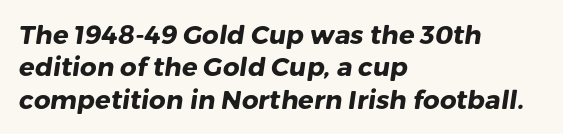
Q: Is the text bold? A: Yes.
Q: Is the text underlined? A: No.
Q: How is the paragraph aligned? A: Left-aligned.
Q: Is the spacing between letters normal or unusually wide? A: Normal.
Q: Is the spacing between lines tight, normal or loose? A: Normal.
